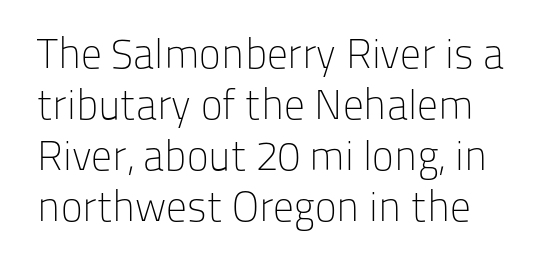
{"serif": "no", "italic": "no", "bold": "no", "weight": "light", "width": "normal", "stroke_contrast": "low", "x_height": "medium", "monospaced": "no", "underline": "no", "align": "left", "line_spacing_ratio": 1.24, "letter_spacing": "normal", "letter_spacing_em": 0.0, "glyph_px": 41}
